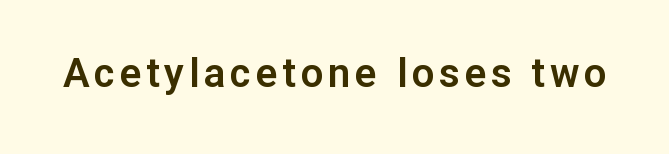
Q: Is the text italic (slanted)? A: No, it is upright.
Q: Is the typeface a serif or a sans-serif typeface? A: Sans-serif.
Q: Is the text underlined? A: No.
Q: Width (condensed, normal, or wide)? A: Normal.
Q: Stroke contrast? A: Low.
Q: x-height? A: Medium.
Q: Monospaced? A: No.
